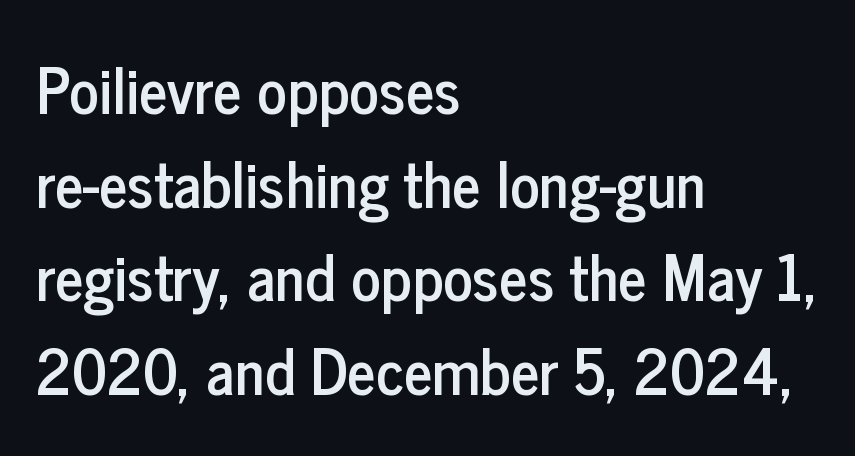
The glyphs in this specimen are sans serif. How would I describe the line gaps? Plain and ordinary. Here the designer chose a conventional face with non-uniform glyph widths. Posture: upright roman. The string is rendered with underlining switched off. This sample uses plain, unmodified letter spacing.
